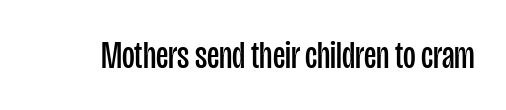
{"serif": "no", "italic": "no", "bold": "no", "weight": "regular", "width": "condensed", "stroke_contrast": "low", "x_height": "large", "monospaced": "no", "underline": "no", "letter_spacing": "normal", "letter_spacing_em": 0.0, "glyph_px": 39}
